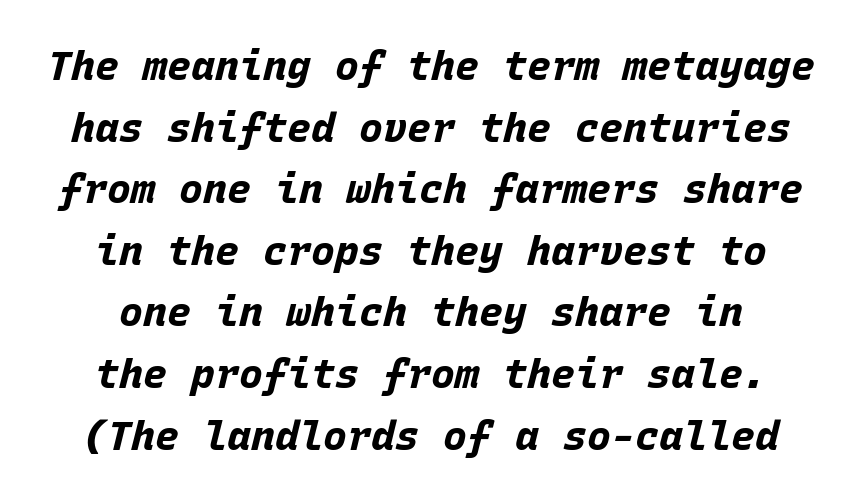
Q: Is the text bold? A: Yes.
Q: Is the text italic (slanted)? A: Yes, it leans right by about 15 degrees.
Q: Is the text underlined? A: No.
Q: Is the spacing between letters normal or unusually wide? A: Normal.
Q: Is the spacing between lines tight, normal or loose? A: Normal.
Q: Width (condensed, normal, or wide)? A: Normal.
Q: Stroke contrast? A: Low.
Q: x-height? A: Large.
Q: Monospaced? A: Yes.
